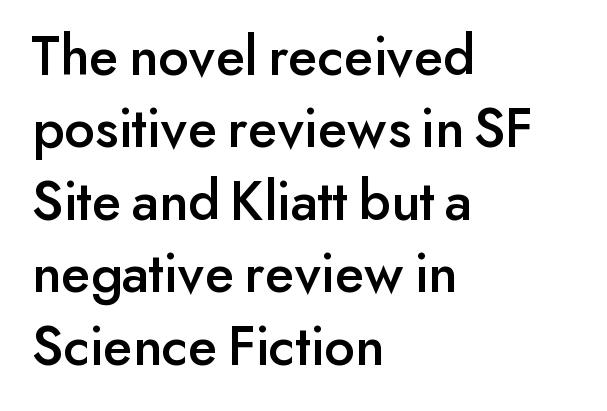
The image shows 58 px sans-serif type, upright; set left-aligned, normal line spacing (1.25x), normal letter spacing, not underlined; low stroke contrast and a small x-height.
